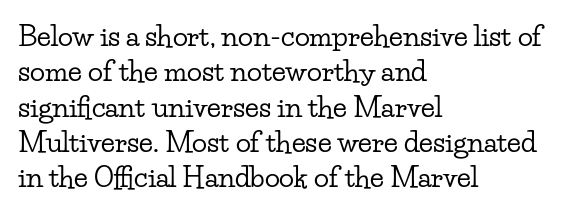
The image shows 28 px wide serif type, upright; set left-aligned, normal line spacing (1.26x), normal letter spacing, not underlined; low stroke contrast and a small x-height.
